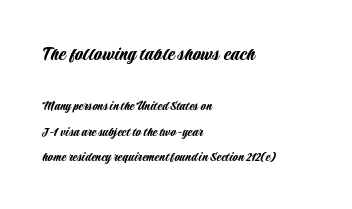
{"underline": "no", "align": "left", "line_spacing_ratio": 1.85, "letter_spacing": "normal", "letter_spacing_em": 0.0, "larger_block": "first", "size_ratio": 1.5, "glyph_px": 21}
